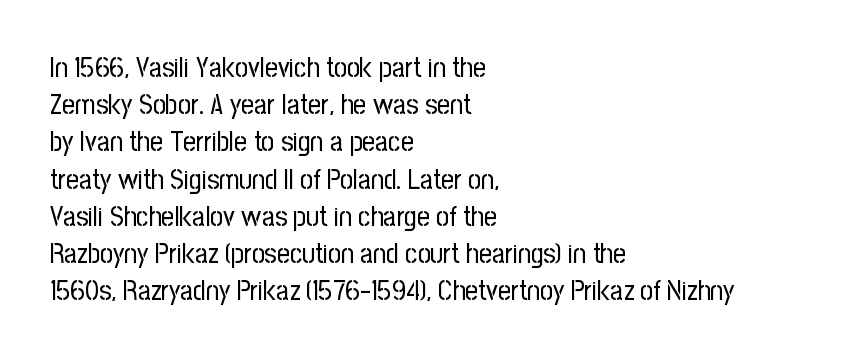
Q: Is the text bold? A: No.
Q: Is the text italic (slanted)? A: No, it is upright.
Q: Is the typeface a serif or a sans-serif typeface? A: Sans-serif.
Q: Is the text underlined? A: No.
Q: How is the paragraph aligned? A: Left-aligned.
Q: Is the spacing between letters normal or unusually wide? A: Normal.
Q: Is the spacing between lines tight, normal or loose? A: Normal.
Q: Width (condensed, normal, or wide)? A: Condensed.
Q: Stroke contrast? A: Low.
Q: x-height? A: Medium.
Q: Monospaced? A: No.
